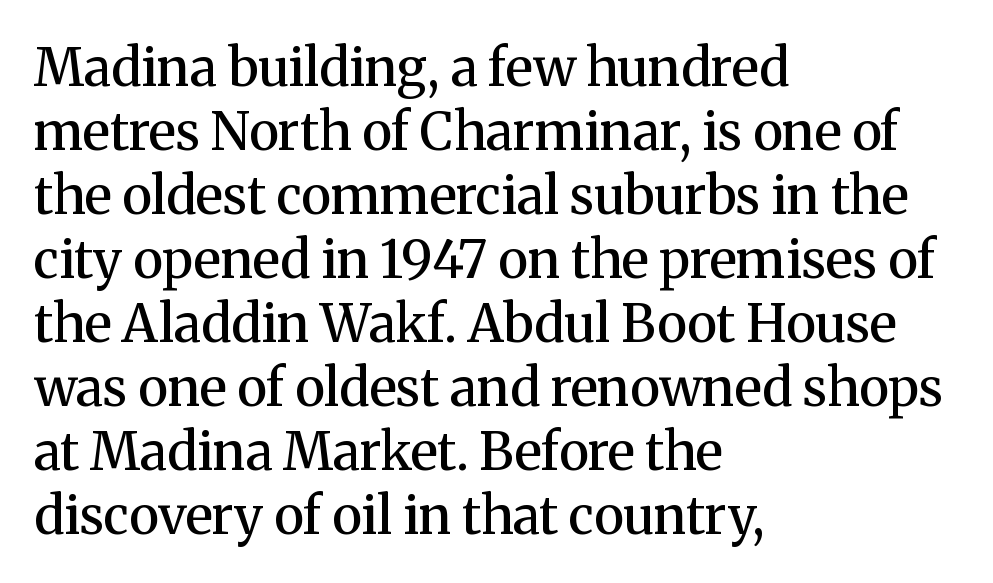
Q: Is the text bold? A: Semi-bold.
Q: Is the text italic (slanted)? A: No, it is upright.
Q: Is the typeface a serif or a sans-serif typeface? A: Serif.
Q: Is the text underlined? A: No.
Q: How is the paragraph aligned? A: Left-aligned.
Q: Is the spacing between letters normal or unusually wide? A: Normal.
Q: Width (condensed, normal, or wide)? A: Normal.
Q: Stroke contrast? A: Medium.
Q: x-height? A: Medium.
Q: Monospaced? A: No.
